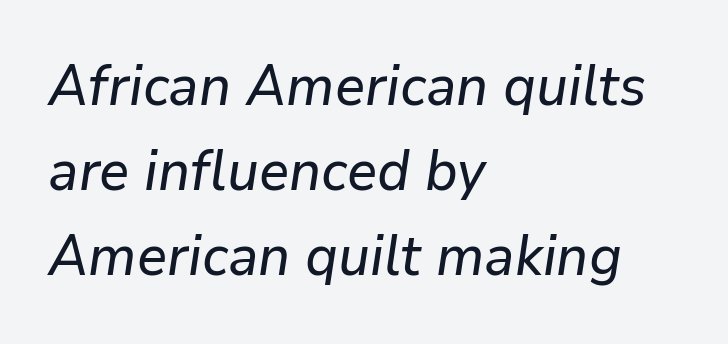
Each letter keeps its own natural width here, so spacing adapts to shape. The passage shown leans; its letterforms are oblique. The zone under the glyphs is completely vacant. If you drew a ruler down the left edge, every line would touch it. Honestly, the letter spacing is just normal — you wouldn't notice it.
